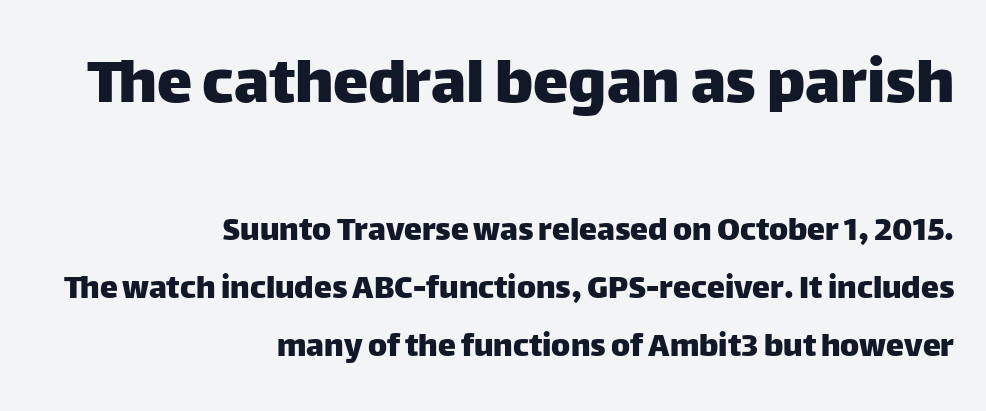
Q: Is the text italic (slanted)? A: No, it is upright.
Q: Is the typeface a serif or a sans-serif typeface? A: Sans-serif.
Q: Is the text underlined? A: No.
Q: How is the paragraph aligned? A: Right-aligned.
Q: Is the spacing between letters normal or unusually wide? A: Normal.
Q: Is the spacing between lines tight, normal or loose? A: Normal.
Q: Which block of text is set in a larger size, the first (top) or the second (bottom)? A: The first (top) one.
Q: Width (condensed, normal, or wide)? A: Normal.
Q: Stroke contrast? A: Low.
Q: x-height? A: Large.
Q: Monospaced? A: No.
